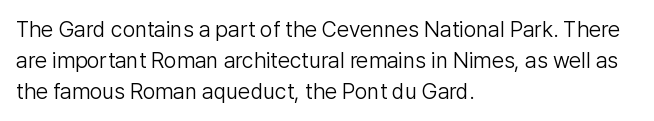
Summary of vertical rhythm: regular, with standard interline spacing. Short note: letters normally spaced. The font's upright variant was chosen for this text. Casual observation: everything's shoved over to the left.
